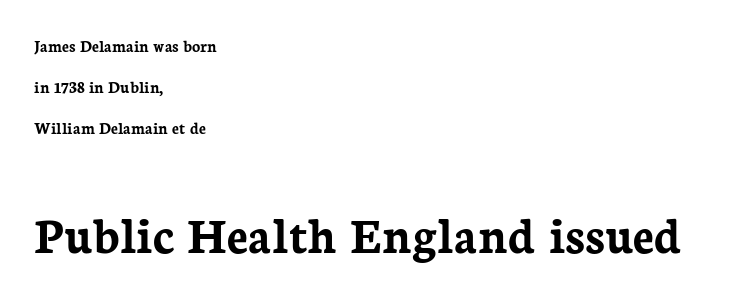
Q: Is the text bold? A: Yes.
Q: Is the text italic (slanted)? A: No, it is upright.
Q: Is the typeface a serif or a sans-serif typeface? A: Serif.
Q: Is the text underlined? A: No.
Q: How is the paragraph aligned? A: Left-aligned.
Q: Is the spacing between letters normal or unusually wide? A: Normal.
Q: Is the spacing between lines tight, normal or loose? A: Loose.
Q: Which block of text is set in a larger size, the first (top) or the second (bottom)? A: The second (bottom) one.
Q: Width (condensed, normal, or wide)? A: Normal.
Q: Stroke contrast? A: Low.
Q: x-height? A: Medium.
Q: Monospaced? A: No.
